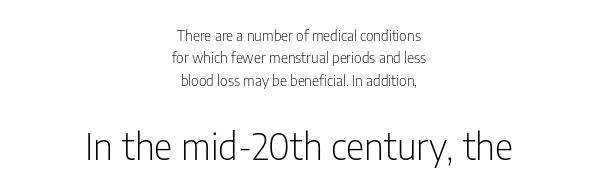
This is sans-serif lettering, the kind often seen on screens and signage. These lines are rendered in a variable-pitch font. Reading down the column, the eye jumps a familiar distance to each next line. Upright lettering throughout. The gaps between neighbouring characters are ordinary and unremarkable. Heaviness? Minimal to ordinary, like unemphasized prose.
